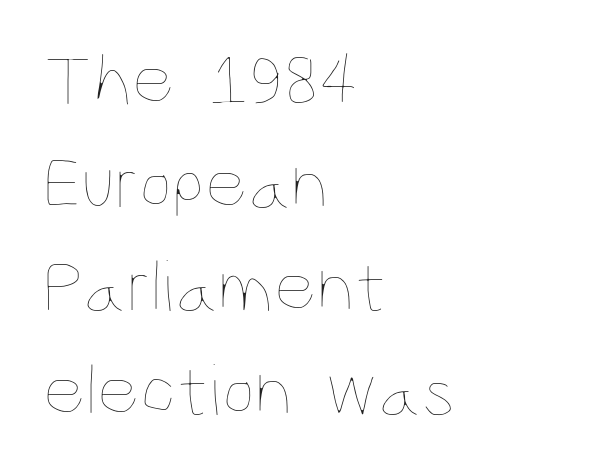
Q: Is the text bold? A: No.
Q: Is the text italic (slanted)? A: No, it is upright.
Q: Is the text underlined? A: No.
Q: How is the paragraph aligned? A: Left-aligned.
Q: Is the spacing between letters normal or unusually wide? A: Normal.
Q: Is the spacing between lines tight, normal or loose? A: Normal.
Q: Width (condensed, normal, or wide)? A: Condensed.
Q: Stroke contrast? A: Low.
Q: x-height? A: Large.
Q: Monospaced? A: No.
